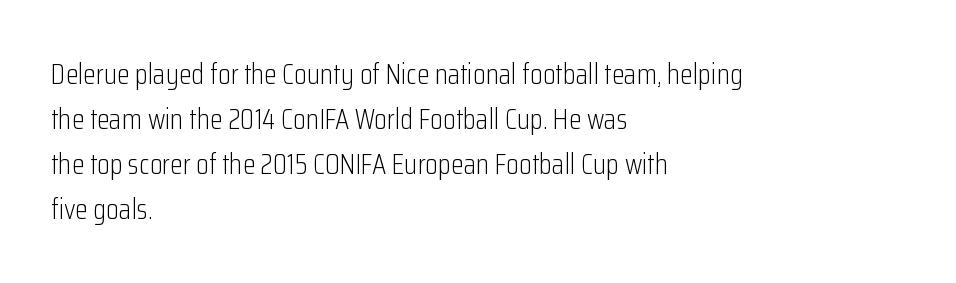
{"serif": "no", "italic": "no", "bold": "no", "weight": "light", "width": "condensed", "stroke_contrast": "low", "x_height": "medium", "monospaced": "no", "underline": "no", "align": "left", "line_spacing": "normal", "line_spacing_ratio": 1.55, "letter_spacing": "normal", "letter_spacing_em": 0.0, "glyph_px": 29}
